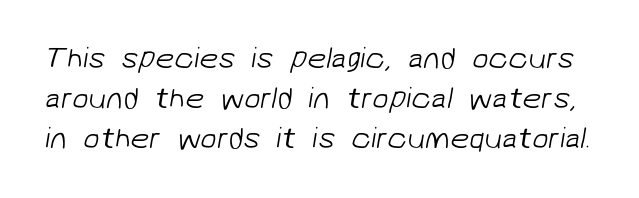
In terms of letterform style, serifs are entirely absent. Between one letter and the next there's only the usual sliver of space. The strip under each line holds only bare page. You could not count columns in this text — the font is proportionally spaced.
